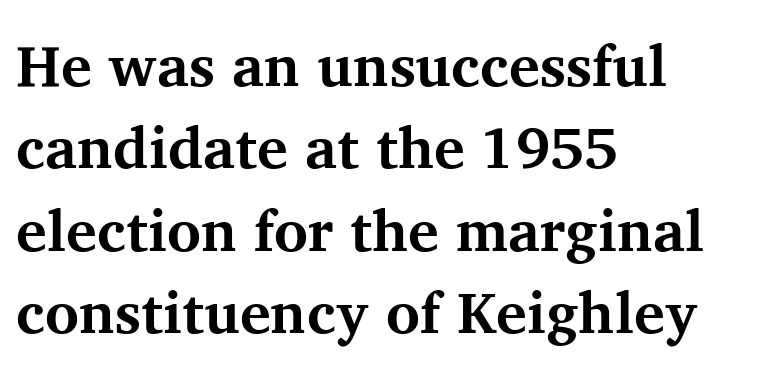
The image shows 58 px bold serif type, upright; set left-aligned, normal line spacing (1.42x), normal letter spacing, not underlined; medium stroke contrast and a medium x-height.
